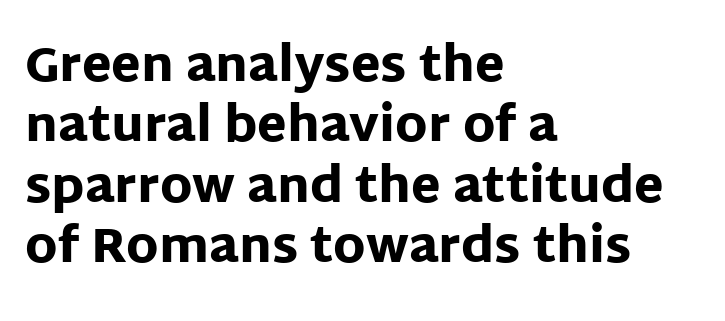
{"serif": "no", "italic": "no", "bold": "yes", "weight": "heavy", "width": "normal", "stroke_contrast": "low", "x_height": "large", "monospaced": "no", "underline": "no", "align": "left", "line_spacing": "normal", "line_spacing_ratio": 1.26, "letter_spacing": "normal", "letter_spacing_em": 0.0, "glyph_px": 48}
